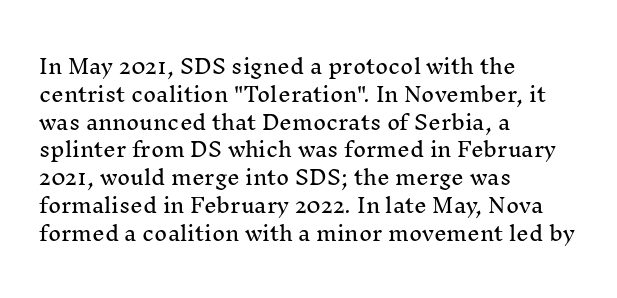
Q: Is the text italic (slanted)? A: No, it is upright.
Q: Is the text underlined? A: No.
Q: How is the paragraph aligned? A: Left-aligned.
Q: Is the spacing between letters normal or unusually wide? A: Normal.
Q: Is the spacing between lines tight, normal or loose? A: Normal.
